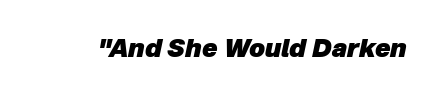
The image shows 25 px bold type, italic (leaning right); set normal letter spacing, not underlined.
